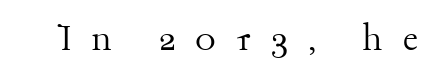
Check under the words: just untouched page. Is the stroke heavy? The answer is a plain regular-or-lighter. The gaps between neighbouring characters are conspicuously large. Posture: upright roman. The type family on display is of the serif kind. Think of a printed novel: that variable character pitch is what you see here.
